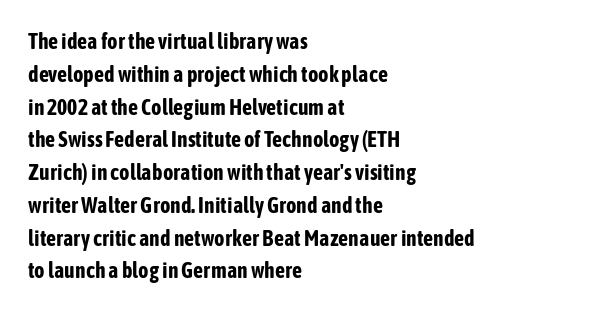
Nobody touched the tracking dial on this one. Alignment: flush left. Tall strokes in this sample are plumb rather than angled. Weight: bold.
